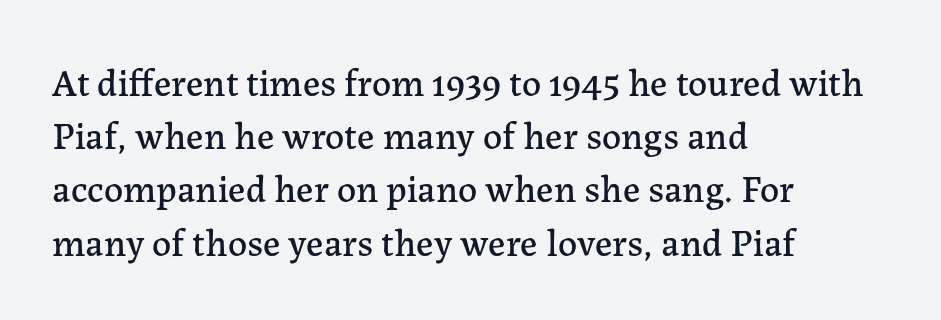
The rows are spaced the way most documents space them. The space directly below the letters is spotless. Font category for this specimen: serif. Italic? Not at all — the glyphs are vertical. Looks like regular typesetting: each glyph gets only the width it needs. A student would call this left alignment; a typographer would say flush left, rag right.
